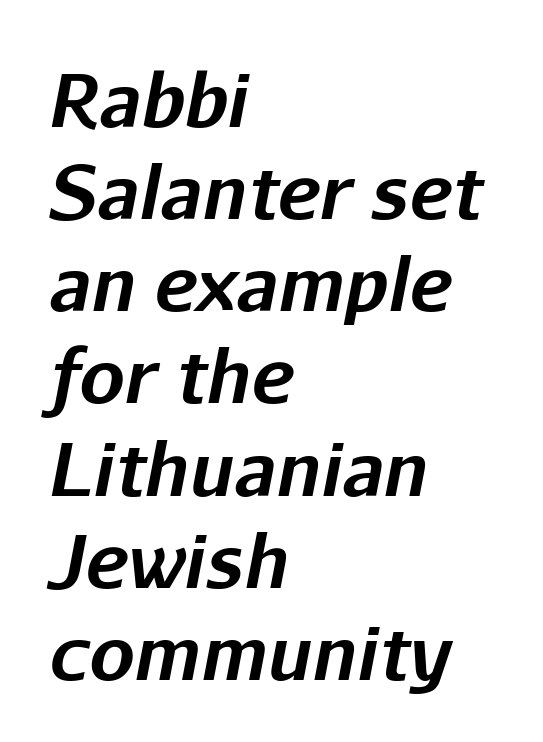
Q: Is the text bold? A: Yes.
Q: Is the text italic (slanted)? A: Yes, it leans right by about 11 degrees.
Q: Is the text underlined? A: No.
Q: How is the paragraph aligned? A: Left-aligned.
Q: Is the spacing between letters normal or unusually wide? A: Normal.
Q: Is the spacing between lines tight, normal or loose? A: Normal.
Q: Width (condensed, normal, or wide)? A: Normal.
Q: Stroke contrast? A: Low.
Q: x-height? A: Medium.
Q: Monospaced? A: No.
